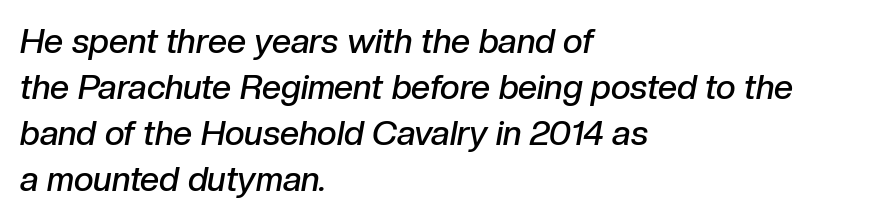
Q: Is the text bold? A: Semi-bold.
Q: Is the text italic (slanted)? A: Yes, it leans right by about 10 degrees.
Q: Is the text underlined? A: No.
Q: How is the paragraph aligned? A: Left-aligned.
Q: Is the spacing between letters normal or unusually wide? A: Normal.
Q: Is the spacing between lines tight, normal or loose? A: Normal.
Q: Width (condensed, normal, or wide)? A: Normal.
Q: Stroke contrast? A: Low.
Q: x-height? A: Medium.
Q: Monospaced? A: No.
